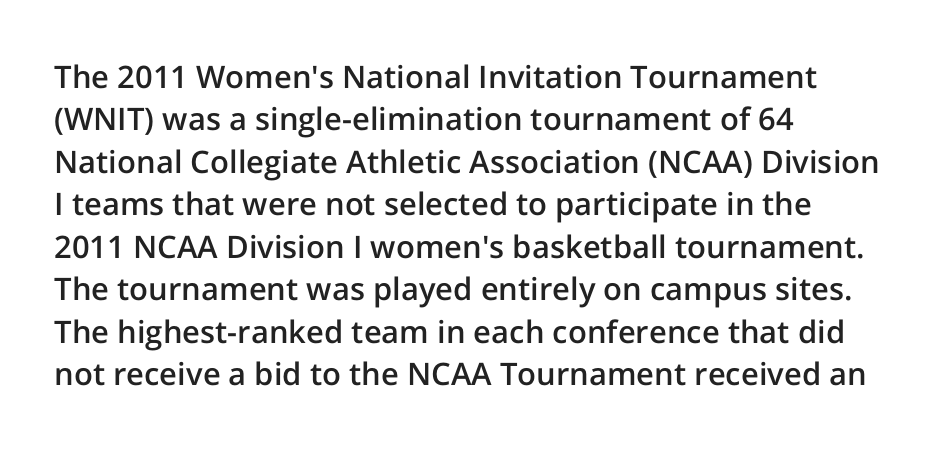
{"serif": "no", "italic": "no", "bold": "semi", "weight": "semibold", "width": "normal", "stroke_contrast": "low", "x_height": "medium", "monospaced": "no", "underline": "no", "align": "left", "line_spacing": "normal", "line_spacing_ratio": 1.37, "letter_spacing": "normal", "letter_spacing_em": 0.0, "glyph_px": 31}
